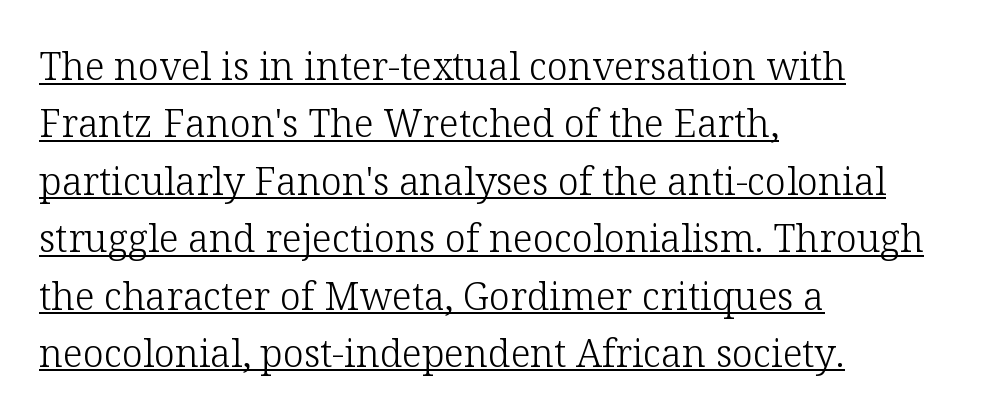
Q: Is the text bold? A: No.
Q: Is the text italic (slanted)? A: No, it is upright.
Q: Is the typeface a serif or a sans-serif typeface? A: Serif.
Q: Is the text underlined? A: Yes.
Q: How is the paragraph aligned? A: Left-aligned.
Q: Is the spacing between letters normal or unusually wide? A: Normal.
Q: Is the spacing between lines tight, normal or loose? A: Normal.
Q: Width (condensed, normal, or wide)? A: Normal.
Q: Stroke contrast? A: Low.
Q: x-height? A: Medium.
Q: Monospaced? A: No.
